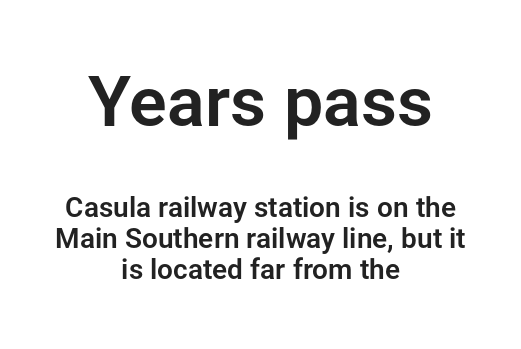
The image shows 70 px sans-serif type, upright; set centered, tight line spacing (1.11x), normal letter spacing, not underlined; the first (top) block is 2.5x larger; low stroke contrast and a medium x-height.
